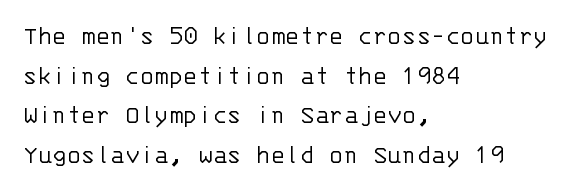
The image shows 27 px text type, upright; set left-aligned, normal line spacing (1.47x), normal letter spacing, not underlined.
